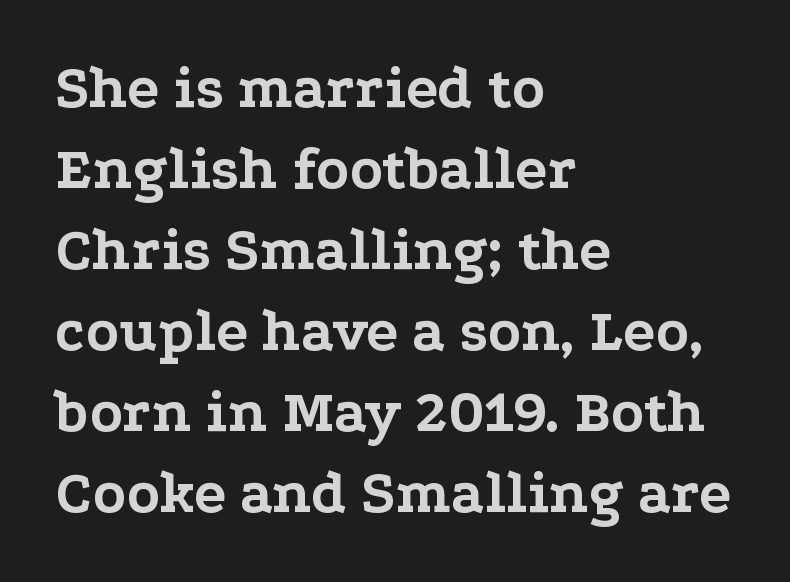
{"serif": "yes", "italic": "no", "bold": "yes", "weight": "bold", "width": "wide", "stroke_contrast": "low", "x_height": "medium", "monospaced": "no", "underline": "no", "align": "left", "line_spacing": "normal", "line_spacing_ratio": 1.35, "letter_spacing": "normal", "letter_spacing_em": 0.0, "glyph_px": 60}
